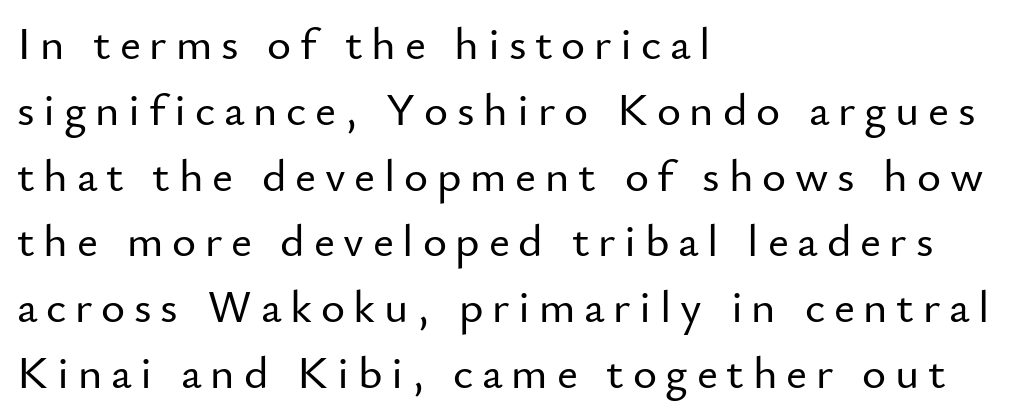
The image shows 46 px sans-serif type, upright; set left-aligned, normal line spacing (1.43x), not underlined; low stroke contrast and a small x-height.
